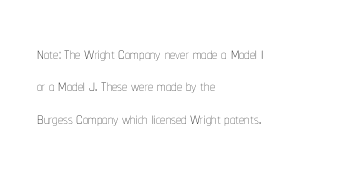
The image shows 21 px text type, upright; set left-aligned, normal line spacing (1.54x), normal letter spacing, not underlined.
